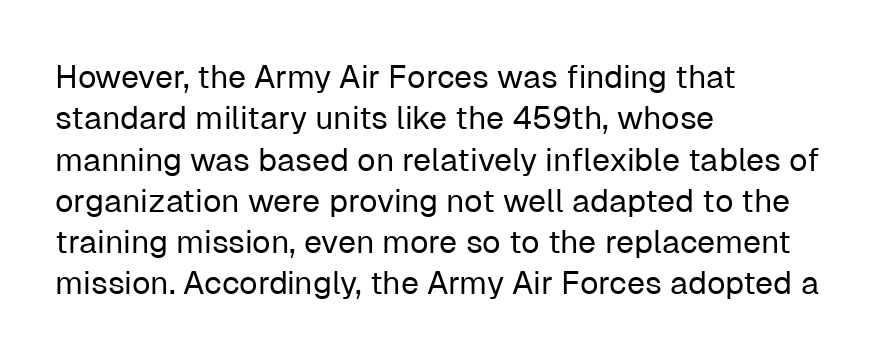
The image shows 32 px regular-weight sans-serif type, upright; set left-aligned, normal line spacing (1.29x), normal letter spacing, not underlined; low stroke contrast and a medium x-height.
